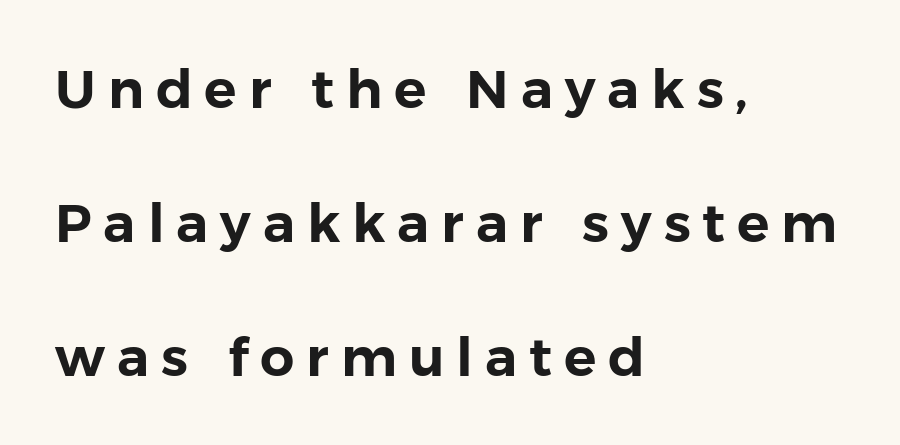
The image shows 54 px sans-serif type, upright; set left-aligned, loose line spacing (2.48x), unusually wide letter spacing (+0.22 em), not underlined; low stroke contrast and a medium x-height.
